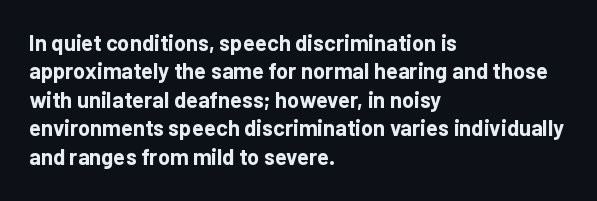
Q: Is the text bold? A: Yes.
Q: Is the text italic (slanted)? A: No, it is upright.
Q: Is the text underlined? A: No.
Q: How is the paragraph aligned? A: Left-aligned.
Q: Is the spacing between letters normal or unusually wide? A: Normal.
Q: Is the spacing between lines tight, normal or loose? A: Normal.
